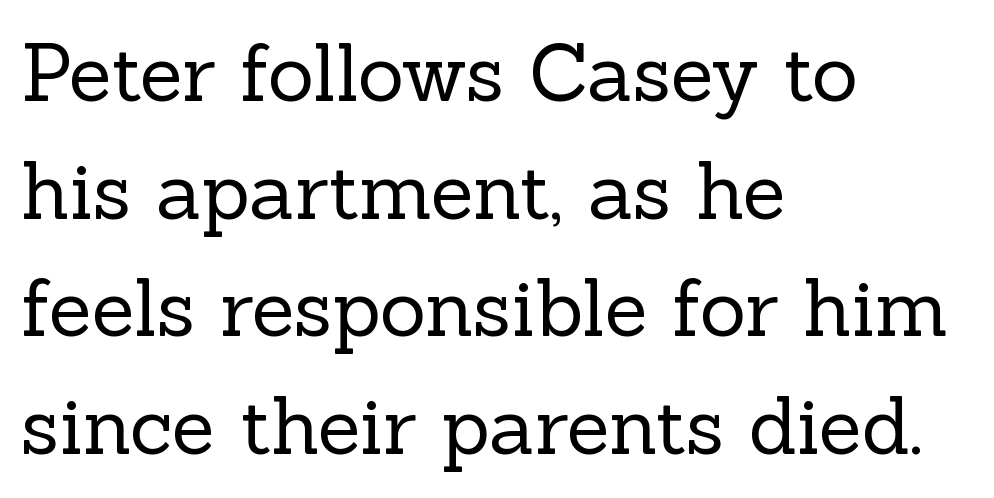
The image shows 79 px regular-weight serif type, upright; set left-aligned, normal line spacing (1.49x), normal letter spacing, not underlined; a medium x-height.
